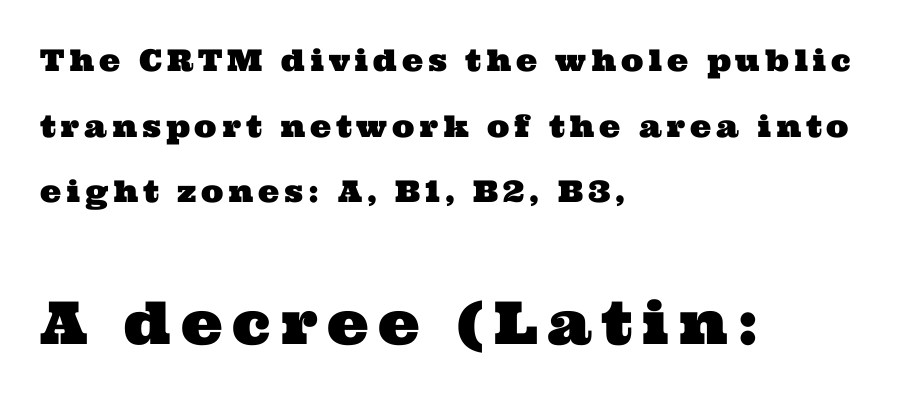
{"serif": "yes", "width": "wide", "stroke_contrast": "medium", "x_height": "medium", "monospaced": "no", "underline": "no", "align": "left", "line_spacing": "loose", "line_spacing_ratio": 2.19, "larger_block": "second", "size_ratio": 1.97, "glyph_px": 59}
